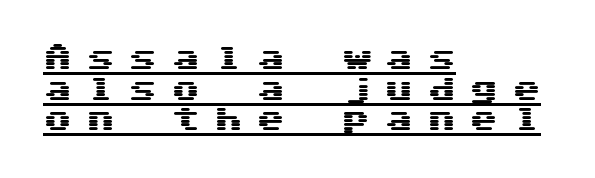
This sample uses an upright cut, with every glyph sitting square on the baseline. The vertical gap from one line to the next is small. The paragraph has a hard left edge and a soft right edge. In designer terms, the underline attribute is active on this setting. The rendering inserts visible extra space after every character. The type family on display is of the sans-serif kind.
